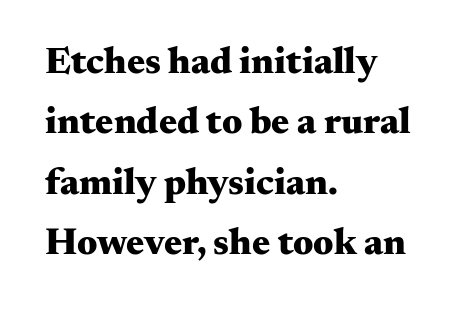
Bold? Absolutely — the strokes are thick and heavy. The face used here is rendered with its standard letterfit. Ascenders rise straight up at ninety degrees. A serif font was chosen for this passage.
